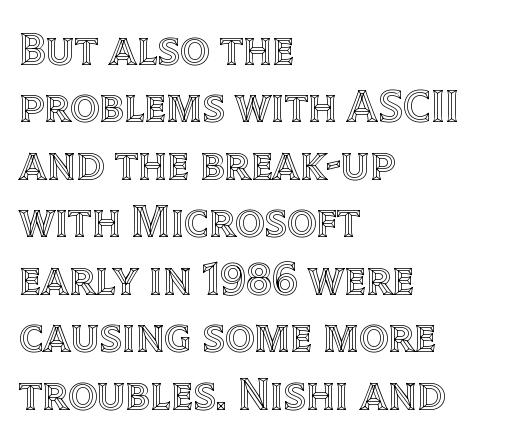
{"italic": "no", "width": "normal", "x_height": "large", "monospaced": "no", "underline": "no", "align": "left", "line_spacing": "normal", "line_spacing_ratio": 1.25, "letter_spacing": "normal", "letter_spacing_em": 0.0, "glyph_px": 46}
